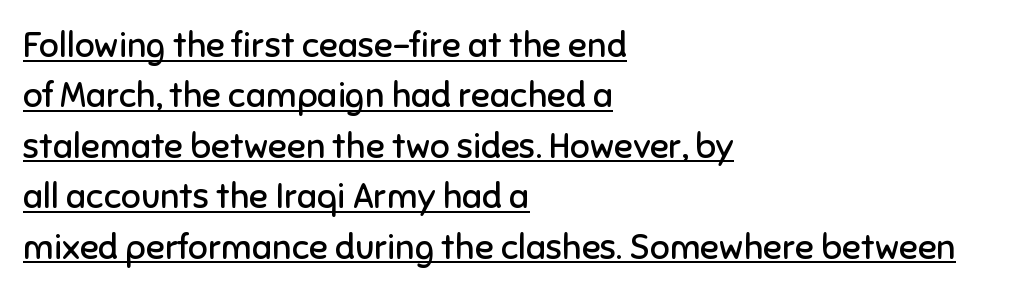
Normally led — the rows are evenly, conventionally spaced. Every word sits above its own underline. Font category for this specimen: sans-serif. Looks like regular typesetting: each glyph gets only the width it needs. Between one letter and the next there's only the usual sliver of space.
